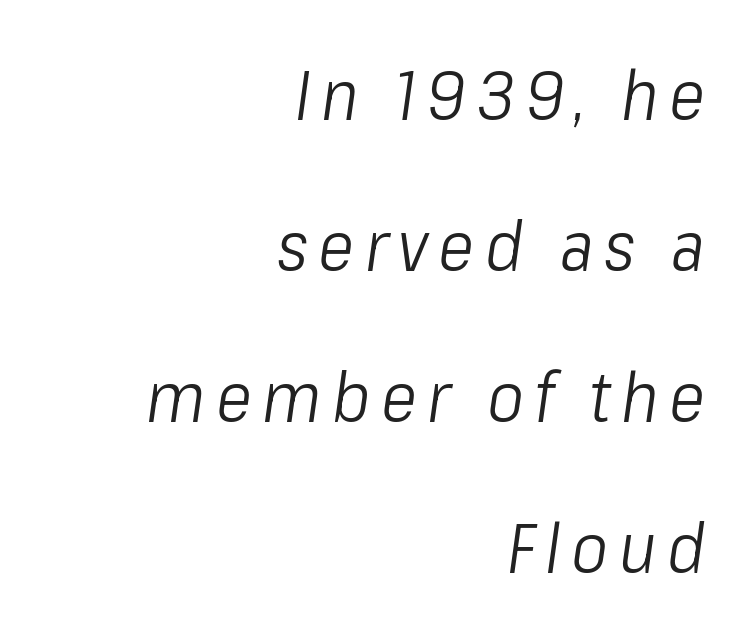
{"italic": "yes", "lean": "right", "slant_degrees": 8, "bold": "no", "weight": "light", "width": "condensed", "stroke_contrast": "low", "x_height": "medium", "monospaced": "no", "underline": "no", "align": "right", "line_spacing": "loose", "line_spacing_ratio": 2.19, "glyph_px": 69}
